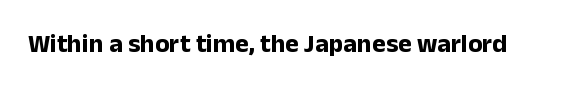
Q: Is the text bold? A: Yes.
Q: Is the text italic (slanted)? A: No, it is upright.
Q: Is the text underlined? A: No.
Q: Is the spacing between letters normal or unusually wide? A: Normal.
